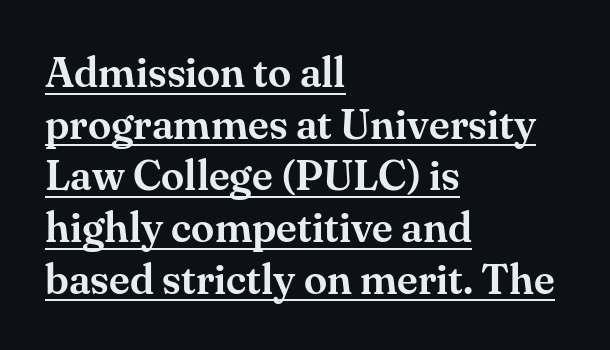
Each word holds together tightly as a unit, with standard inter-letter gaps. The glyphs are accompanied by a horizontal stroke just below them. The glyphs in this specimen are seriffed. Every row of glyphs begins at an identical x-position on the left. Ordinary non-slanted type is in use.
